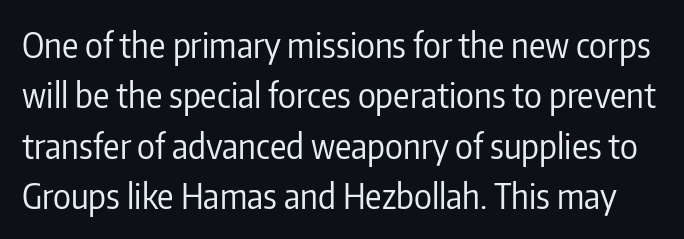
Summary of weight: not heavy and not bold. The glyphs are unaccompanied by any horizontal stroke below them. Is this a fixed-width face? No — the glyphs have proportional, varying widths. A typesetter would label this face a sans. Normally led — the rows are evenly, conventionally spaced. Ordinary non-slanted type is in use.
